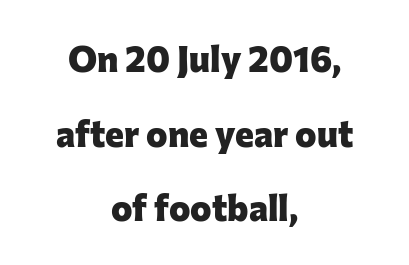
If you drew a line through each stem, it would be perfectly vertical. The vertical gap from one line to the next is large. In terms of weight, the rendering is a true, heavy bold. This rendering uses center alignment, leaving both contours irregular but symmetric.
